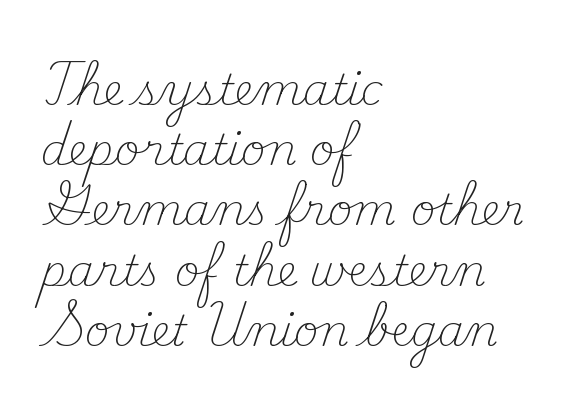
Q: Is the text bold? A: No.
Q: Is the text italic (slanted)? A: Yes.
Q: Is the typeface a serif or a sans-serif typeface? A: Serif.
Q: Is the text underlined? A: No.
Q: How is the paragraph aligned? A: Left-aligned.
Q: Is the spacing between letters normal or unusually wide? A: Normal.
Q: Is the spacing between lines tight, normal or loose? A: Normal.
Q: Width (condensed, normal, or wide)? A: Normal.
Q: Stroke contrast? A: Medium.
Q: x-height? A: Small.
Q: Monospaced? A: No.
